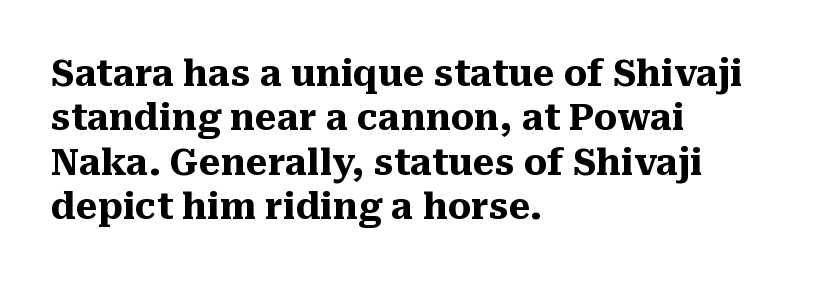
Summary of weight: heavy, a full bold. The type sits square on the baseline with zero lean. No word sits above an underline. The passage shown is typed in a proportional face where columns would drift. Honestly, the letter spacing is just normal — you wouldn't notice it. Typeset ragged right — the left edge is the straight one.
